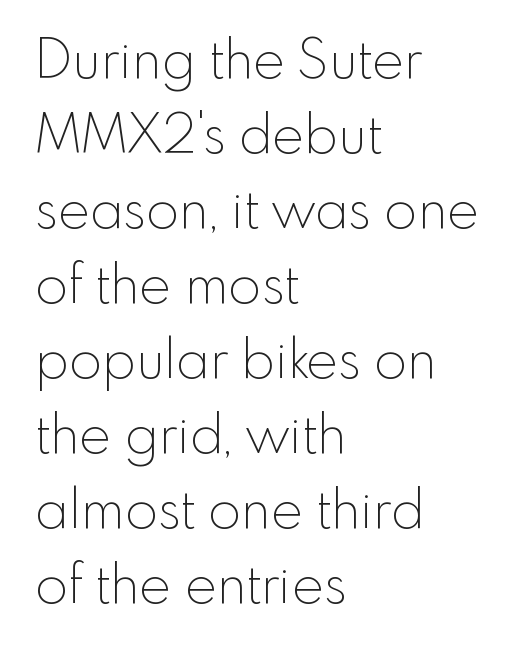
The image shows 54 px thin sans-serif type, upright; set left-aligned, normal line spacing (1.39x), normal letter spacing, not underlined; a small x-height.
